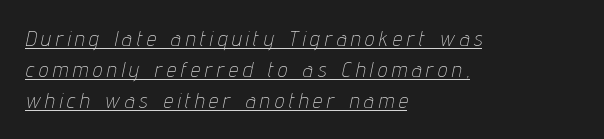
Vertically, the passage feels balanced, rows spaced as you'd expect. The letters are slanted; this is an italic face. Visually the block forms a straight wall on the left and a jagged coastline on the right. Is this a heavy cut? Hardly; it is regular or lighter. The face used here is rendered with a markedly widened letterfit. The rendered words wear a rule along their underside.
